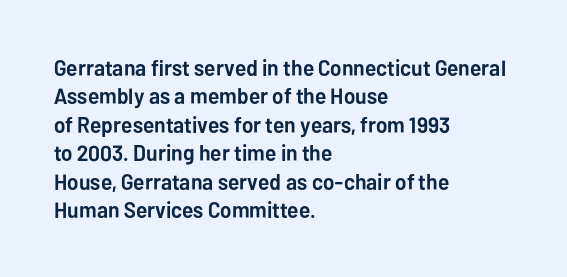
This is the regular roman posture of the typeface. The lines in this sample share a left origin and differ only in where they stop. Standard letterfit; no display-style spreading of the glyphs. Heavy-handed strokes throughout: this text is bold. The space directly below the letters is spotless.
